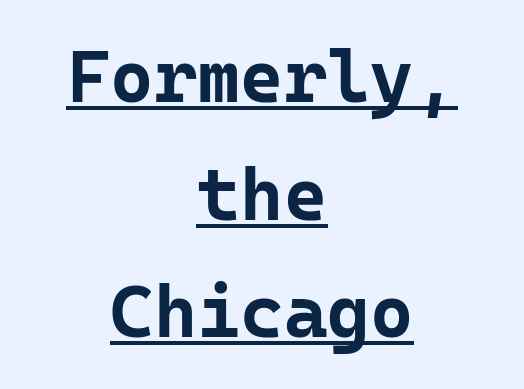
Q: Is the text bold? A: Yes.
Q: Is the text italic (slanted)? A: No, it is upright.
Q: Is the typeface a serif or a sans-serif typeface? A: Sans-serif.
Q: Is the text underlined? A: Yes.
Q: How is the paragraph aligned? A: Centered.
Q: Is the spacing between letters normal or unusually wide? A: Normal.
Q: Is the spacing between lines tight, normal or loose? A: Normal.
Q: Width (condensed, normal, or wide)? A: Normal.
Q: Stroke contrast? A: Low.
Q: x-height? A: Medium.
Q: Monospaced? A: Yes.
